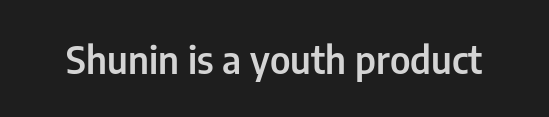
The image shows 38 px semibold, condensed sans-serif type, upright; set normal letter spacing, not underlined; low stroke contrast and a medium x-height.
